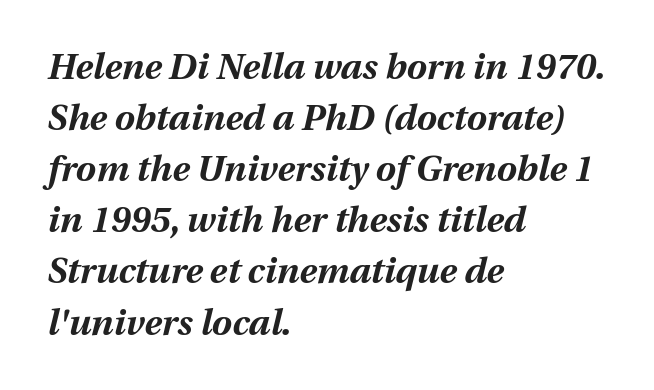
The space directly below the letters is spotless. The rendering uses a bold face; every stroke is thick and dark. You could not count columns in this text — the font is proportionally spaced. Vertical spacing — default. The text block is weighted toward the left margin, trailing off unevenly rightward.
